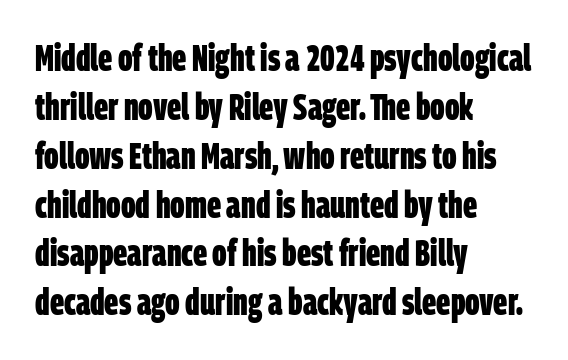
{"serif": "no", "bold": "yes", "weight": "bold", "width": "condensed", "stroke_contrast": "low", "x_height": "large", "monospaced": "no", "underline": "no", "align": "left", "line_spacing": "normal", "line_spacing_ratio": 1.32, "letter_spacing": "normal", "letter_spacing_em": 0.0, "glyph_px": 37}
